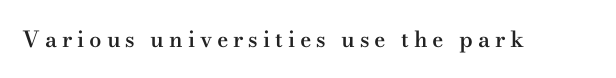
The image shows 22 px text type, upright; set unusually wide letter spacing (+0.22 em), not underlined.
